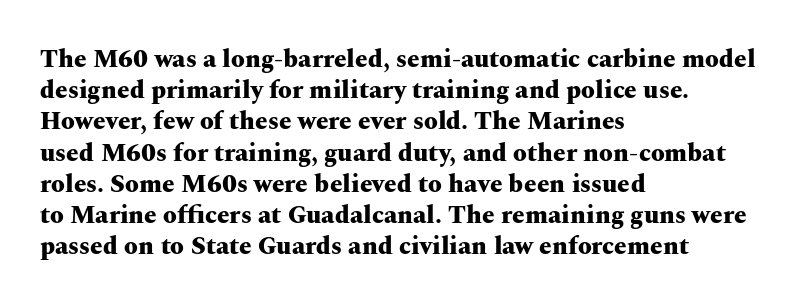
Q: Is the text bold? A: Yes.
Q: Is the text italic (slanted)? A: No, it is upright.
Q: Is the text underlined? A: No.
Q: How is the paragraph aligned? A: Left-aligned.
Q: Is the spacing between letters normal or unusually wide? A: Normal.
Q: Is the spacing between lines tight, normal or loose? A: Normal.
